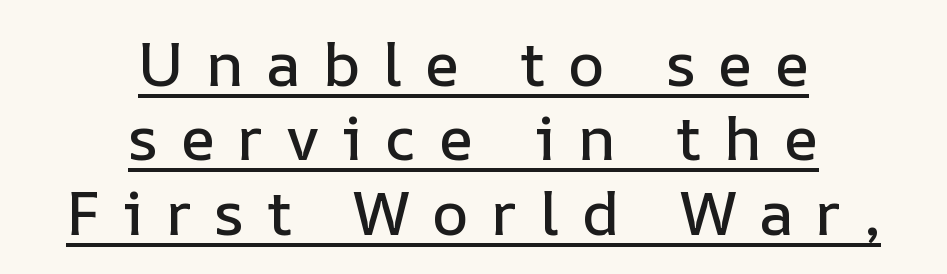
Beneath each row of characters lies a ruled line. Characters follow at a spacing far wider than the type designer built in. Typeset on center — no edge is straight. Posture: vertical. Is this a fixed-width face? No — the glyphs have proportional, varying widths.
